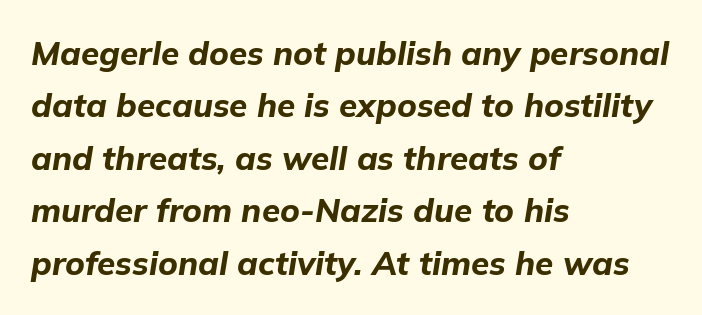
Q: Is the text bold? A: Yes.
Q: Is the text italic (slanted)? A: Yes, it leans right by about 9 degrees.
Q: Is the text underlined? A: No.
Q: How is the paragraph aligned? A: Left-aligned.
Q: Is the spacing between letters normal or unusually wide? A: Normal.
Q: Is the spacing between lines tight, normal or loose? A: Normal.
Q: Width (condensed, normal, or wide)? A: Normal.
Q: Stroke contrast? A: Low.
Q: x-height? A: Medium.
Q: Monospaced? A: No.
